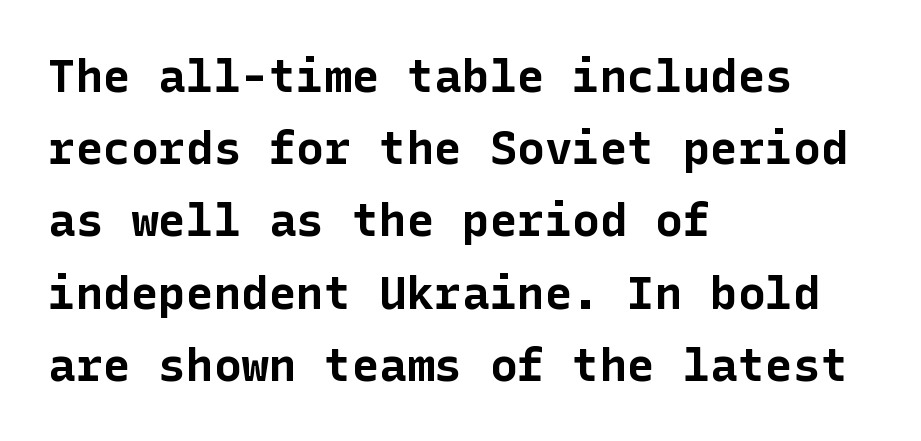
Q: Is the text bold? A: Yes.
Q: Is the text italic (slanted)? A: No, it is upright.
Q: Is the typeface a serif or a sans-serif typeface? A: Sans-serif.
Q: Is the text underlined? A: No.
Q: How is the paragraph aligned? A: Left-aligned.
Q: Is the spacing between letters normal or unusually wide? A: Normal.
Q: Is the spacing between lines tight, normal or loose? A: Normal.
Q: Width (condensed, normal, or wide)? A: Normal.
Q: Stroke contrast? A: Low.
Q: x-height? A: Medium.
